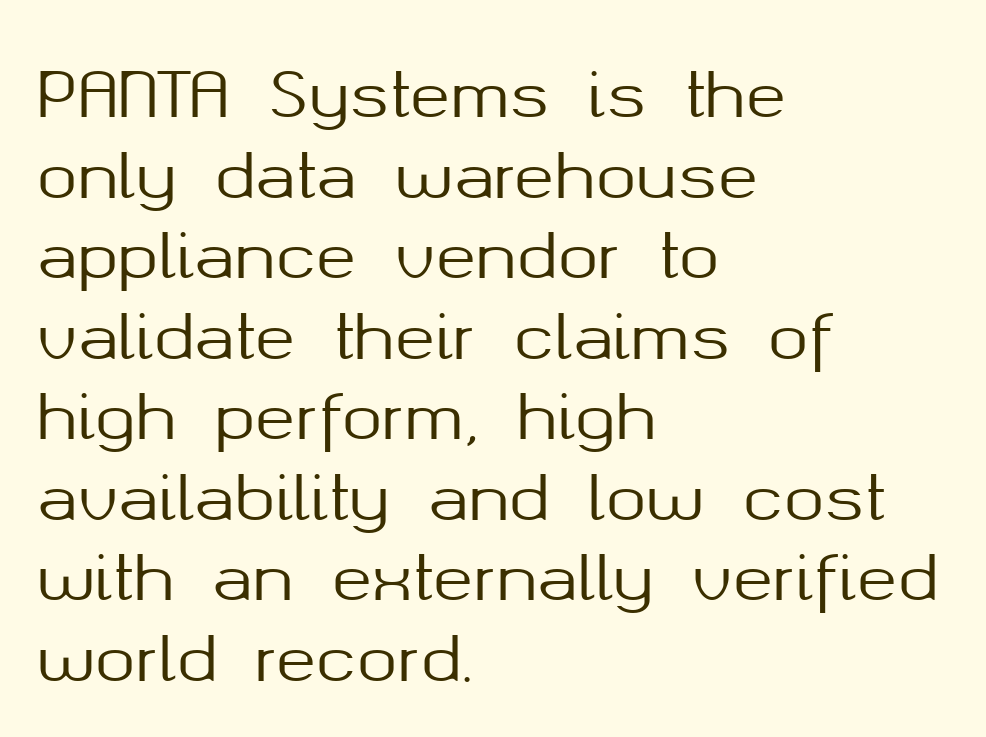
The image shows 61 px sans-serif type, upright; set left-aligned, normal line spacing (1.32x), normal letter spacing, not underlined; medium stroke contrast and a medium x-height.
